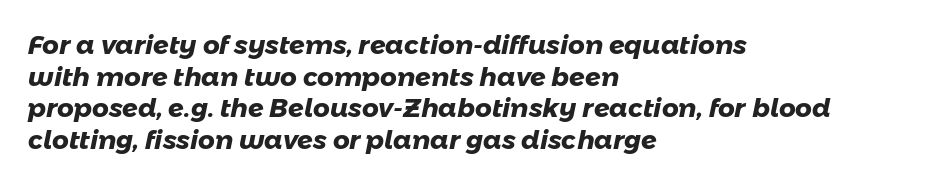
Q: Is the text bold? A: Yes.
Q: Is the text underlined? A: No.
Q: How is the paragraph aligned? A: Left-aligned.
Q: Is the spacing between letters normal or unusually wide? A: Normal.
